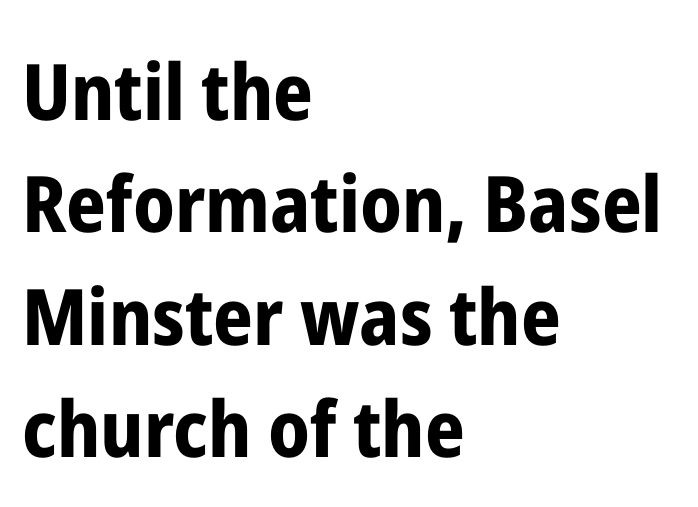
Q: Is the text bold? A: Yes.
Q: Is the text italic (slanted)? A: No, it is upright.
Q: Is the typeface a serif or a sans-serif typeface? A: Sans-serif.
Q: Is the text underlined? A: No.
Q: How is the paragraph aligned? A: Left-aligned.
Q: Is the spacing between letters normal or unusually wide? A: Normal.
Q: Is the spacing between lines tight, normal or loose? A: Normal.
Q: Width (condensed, normal, or wide)? A: Condensed.
Q: Stroke contrast? A: Low.
Q: x-height? A: Medium.
Q: Monospaced? A: No.
